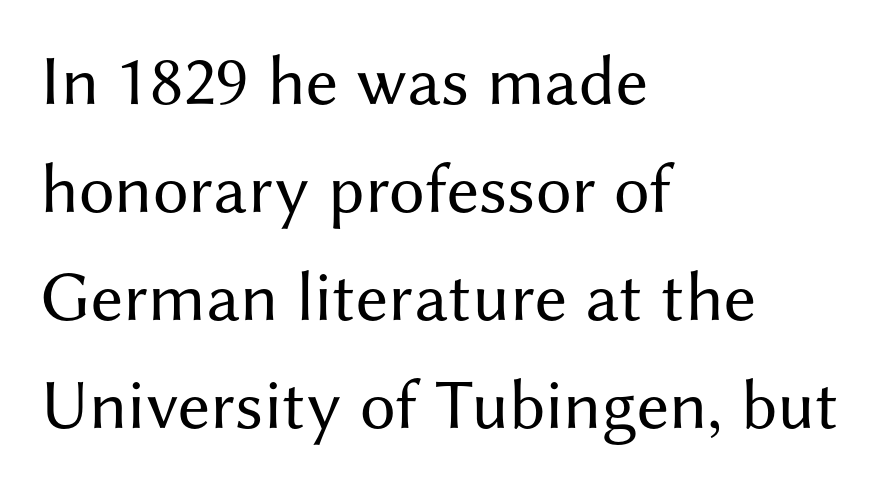
Q: Is the text bold? A: No.
Q: Is the text italic (slanted)? A: No, it is upright.
Q: Is the typeface a serif or a sans-serif typeface? A: Sans-serif.
Q: Is the text underlined? A: No.
Q: How is the paragraph aligned? A: Left-aligned.
Q: Is the spacing between letters normal or unusually wide? A: Normal.
Q: Is the spacing between lines tight, normal or loose? A: Normal.
Q: Width (condensed, normal, or wide)? A: Normal.
Q: Stroke contrast? A: Medium.
Q: x-height? A: Medium.
Q: Monospaced? A: No.
